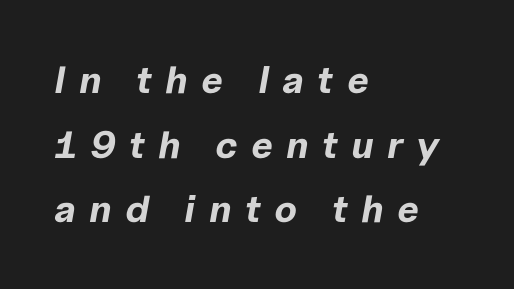
The image shows 38 px bold type, italic (leaning right); set left-aligned, normal line spacing (1.7x), unusually wide letter spacing (+0.36 em), not underlined; low stroke contrast and a medium x-height.
